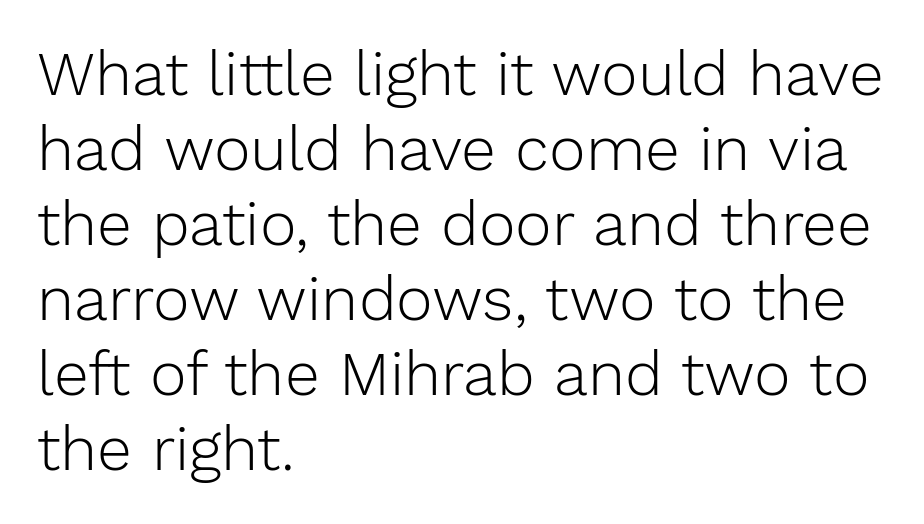
The rendering uses natural spacing where letterforms have individual widths. Words float on clear page, feet unadorned. The ragged edge is on the right, which tells us the setting is flush left. The lettering holds an erect, upright posture throughout.
